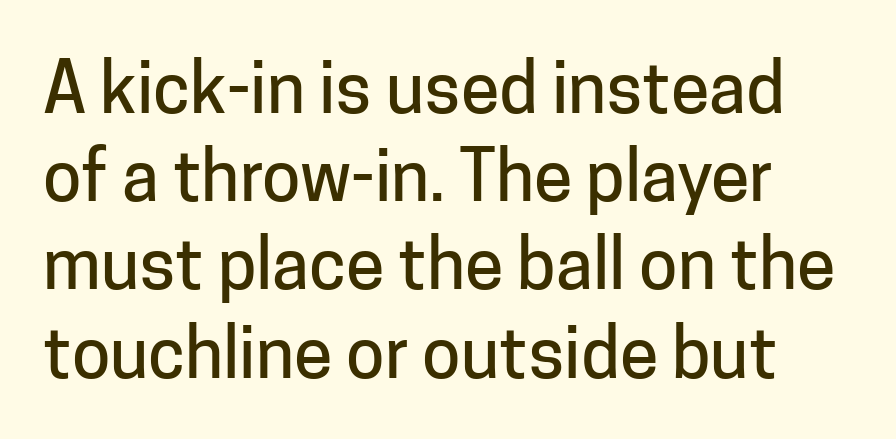
Q: Is the text italic (slanted)? A: No, it is upright.
Q: Is the typeface a serif or a sans-serif typeface? A: Sans-serif.
Q: Is the text underlined? A: No.
Q: Is the spacing between letters normal or unusually wide? A: Normal.
Q: Is the spacing between lines tight, normal or loose? A: Normal.
Q: Width (condensed, normal, or wide)? A: Normal.
Q: Stroke contrast? A: Low.
Q: x-height? A: Medium.
Q: Monospaced? A: No.
